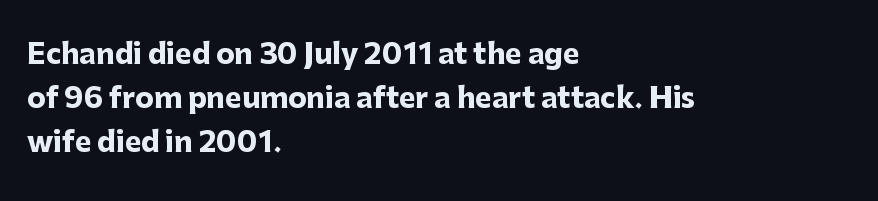
{"serif": "no", "italic": "no", "bold": "yes", "weight": "heavy", "width": "normal", "stroke_contrast": "low", "x_height": "medium", "monospaced": "no", "underline": "no", "align": "left", "line_spacing": "normal", "line_spacing_ratio": 1.57, "letter_spacing": "normal", "letter_spacing_em": 0.0, "glyph_px": 28}
